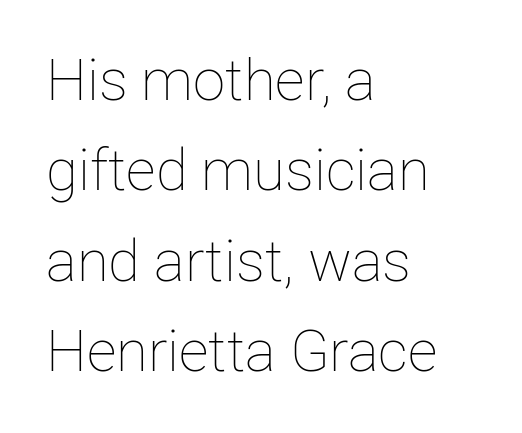
Q: Is the text bold? A: No.
Q: Is the text italic (slanted)? A: No, it is upright.
Q: Is the text underlined? A: No.
Q: How is the paragraph aligned? A: Left-aligned.
Q: Is the spacing between letters normal or unusually wide? A: Normal.
Q: Is the spacing between lines tight, normal or loose? A: Normal.
Q: Width (condensed, normal, or wide)? A: Normal.
Q: Stroke contrast? A: Low.
Q: x-height? A: Medium.
Q: Monospaced? A: No.
